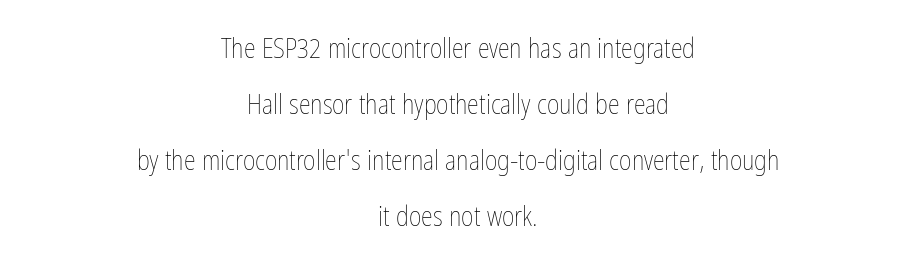
{"italic": "no", "bold": "no", "underline": "no", "align": "center", "line_spacing": "loose", "line_spacing_ratio": 2.08, "letter_spacing": "normal", "letter_spacing_em": 0.0, "glyph_px": 27}
